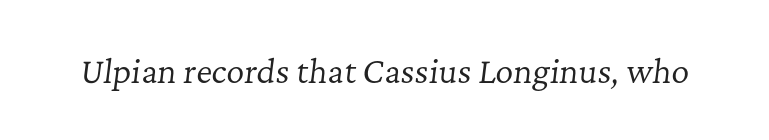
The letters carry serifs — small finishing strokes at the ends of their stems. Heaviness? Minimal to ordinary, like unemphasized prose. Proportional: the letters do not fall into vertical columns. Words appear dense and cohesive because spacing is normal.
